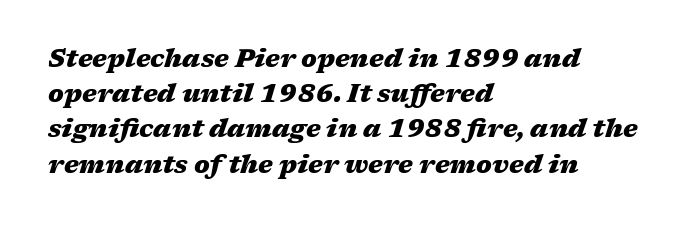
Q: Is the text bold? A: Yes.
Q: Is the text italic (slanted)? A: Yes, it leans right by about 17 degrees.
Q: Is the text underlined? A: No.
Q: How is the paragraph aligned? A: Left-aligned.
Q: Is the spacing between letters normal or unusually wide? A: Normal.
Q: Is the spacing between lines tight, normal or loose? A: Normal.
